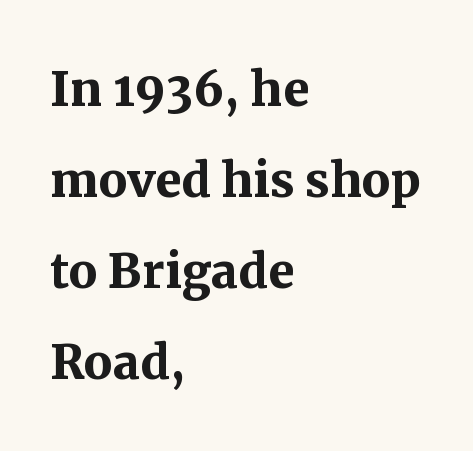
All the whitespace from short lines collects on the right. Short note: letters normally spaced. The glyphs in this specimen are seriffed. Heft: maximum for text — a bold. Just letters on the line, the space beneath them empty. Varying glyph widths throughout — classic text-font behaviour.
